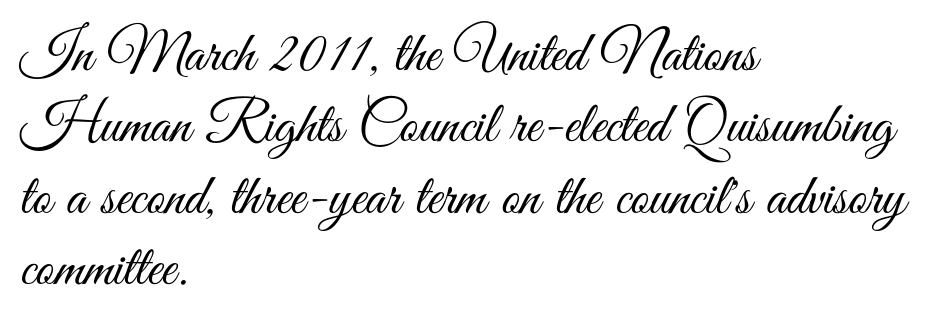
The image shows 58 px light, condensed sans-serif type; set left-aligned, line spacing 1.23x, normal letter spacing, not underlined; medium stroke contrast and a small x-height.
